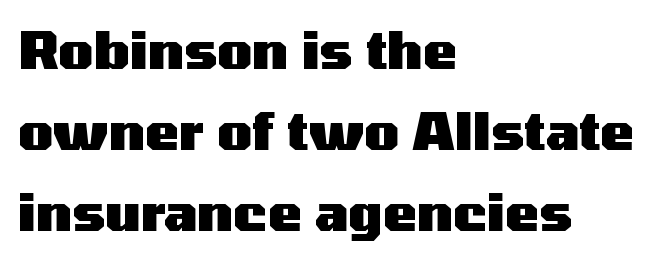
Q: Is the text bold? A: Yes.
Q: Is the text italic (slanted)? A: No, it is upright.
Q: Is the typeface a serif or a sans-serif typeface? A: Sans-serif.
Q: Is the text underlined? A: No.
Q: How is the paragraph aligned? A: Left-aligned.
Q: Is the spacing between letters normal or unusually wide? A: Normal.
Q: Is the spacing between lines tight, normal or loose? A: Normal.
Q: Width (condensed, normal, or wide)? A: Wide.
Q: Stroke contrast? A: Medium.
Q: x-height? A: Medium.
Q: Monospaced? A: No.
